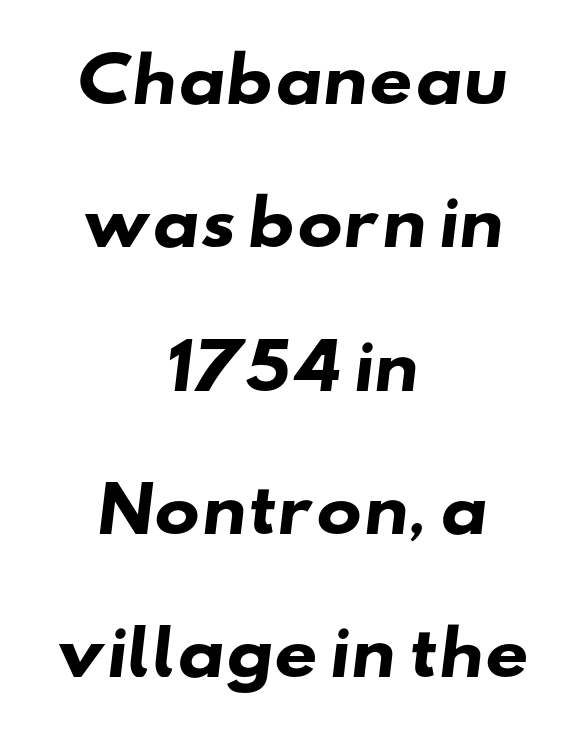
The image shows 61 px heavy, wide sans-serif type; set centered, loose line spacing (2.35x), normal letter spacing, not underlined; low stroke contrast and a small x-height.
